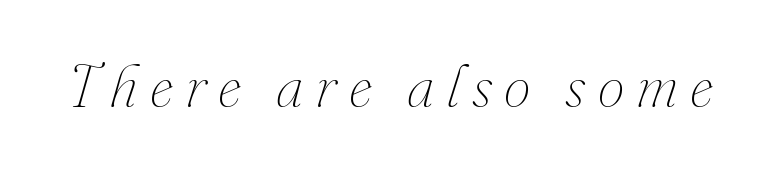
Stems here are at most as thick as an everyday book face. Glyph-to-glyph distance is far greater than everyday printed text. Descender tails drop into unmarked territory. Every character sits at an angle, as italics do. Do the characters align in a grid? No, the font is proportional.
